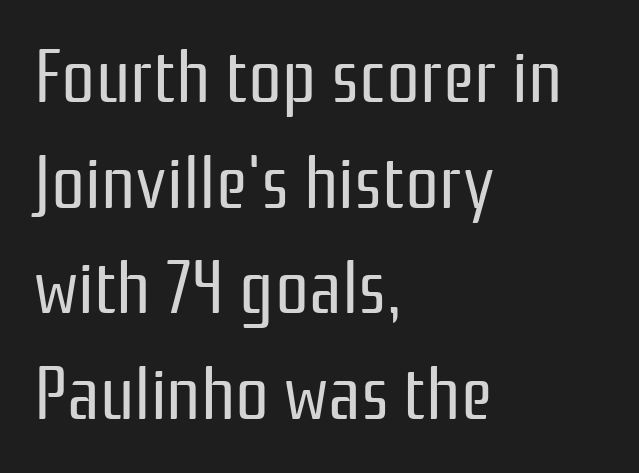
Q: Is the text bold? A: No.
Q: Is the text italic (slanted)? A: No, it is upright.
Q: Is the typeface a serif or a sans-serif typeface? A: Sans-serif.
Q: Is the text underlined? A: No.
Q: How is the paragraph aligned? A: Left-aligned.
Q: Is the spacing between letters normal or unusually wide? A: Normal.
Q: Is the spacing between lines tight, normal or loose? A: Normal.
Q: Width (condensed, normal, or wide)? A: Condensed.
Q: Stroke contrast? A: Low.
Q: x-height? A: Medium.
Q: Monospaced? A: No.
